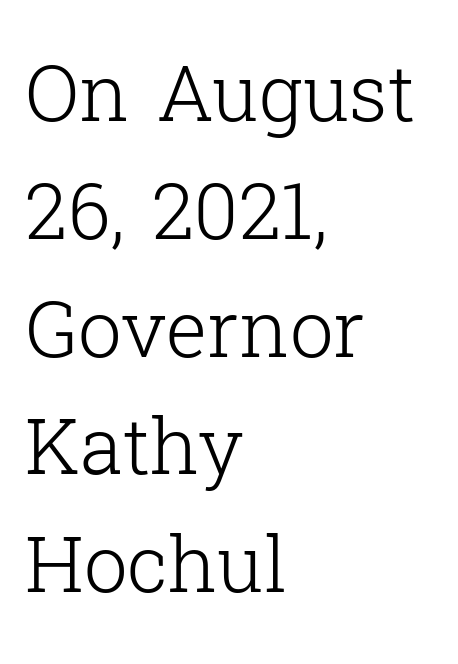
Visually the block forms a straight wall on the left and a jagged coastline on the right. Decoration check: the copy has no underline. Check where the strokes stop: tiny serifs finish them off. No italicization has been applied; the sample stays upright. Vertical spacing — default. Is this a fixed-width face? No — the glyphs have proportional, varying widths.
